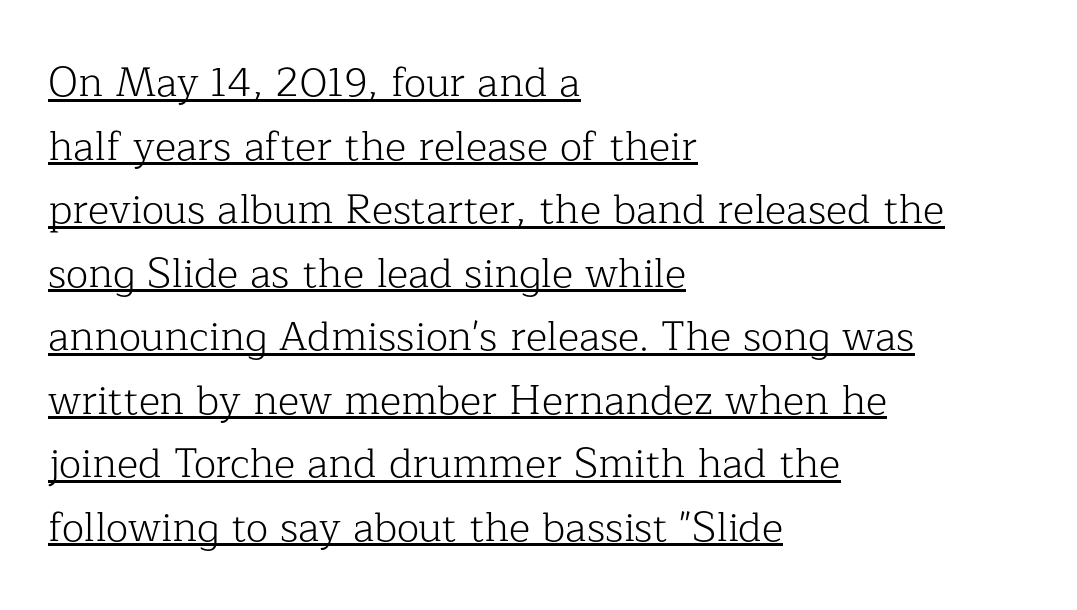
{"serif": "yes", "italic": "no", "bold": "no", "weight": "light", "width": "normal", "stroke_contrast": "low", "x_height": "medium", "monospaced": "no", "underline": "yes", "align": "left", "line_spacing": "normal", "line_spacing_ratio": 1.55, "letter_spacing": "normal", "letter_spacing_em": 0.0, "glyph_px": 41}
